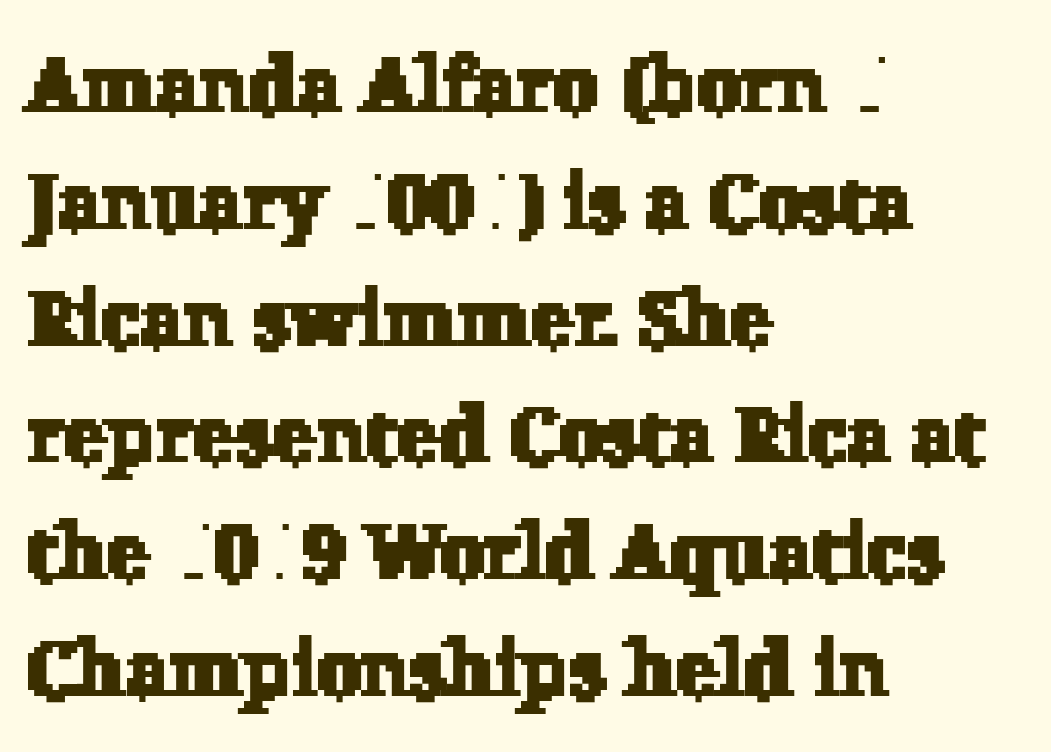
Q: Is the typeface a serif or a sans-serif typeface? A: Serif.
Q: Is the text underlined? A: No.
Q: How is the paragraph aligned? A: Left-aligned.
Q: Is the spacing between letters normal or unusually wide? A: Normal.
Q: Is the spacing between lines tight, normal or loose? A: Normal.
Q: Width (condensed, normal, or wide)? A: Normal.
Q: Stroke contrast? A: Low.
Q: x-height? A: Medium.
Q: Monospaced? A: No.
